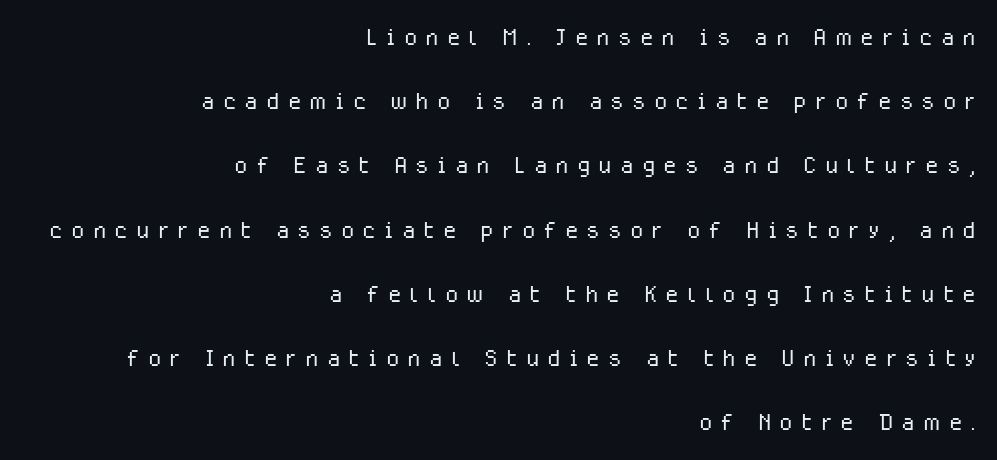
Q: Is the text bold? A: No.
Q: Is the text italic (slanted)? A: No, it is upright.
Q: Is the typeface a serif or a sans-serif typeface? A: Sans-serif.
Q: Is the text underlined? A: No.
Q: How is the paragraph aligned? A: Right-aligned.
Q: Is the spacing between letters normal or unusually wide? A: Unusually wide.
Q: Is the spacing between lines tight, normal or loose? A: Loose.
Q: Width (condensed, normal, or wide)? A: Normal.
Q: Stroke contrast? A: Low.
Q: x-height? A: Medium.
Q: Monospaced? A: No.
